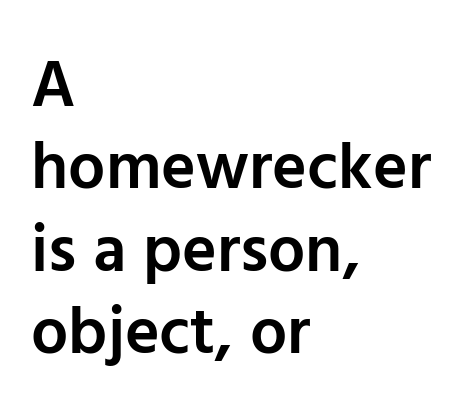
{"serif": "no", "italic": "no", "bold": "semi", "weight": "semibold", "width": "normal", "stroke_contrast": "low", "x_height": "medium", "monospaced": "no", "underline": "no", "align": "left", "line_spacing": "normal", "line_spacing_ratio": 1.25, "letter_spacing": "normal", "letter_spacing_em": 0.0, "glyph_px": 66}
